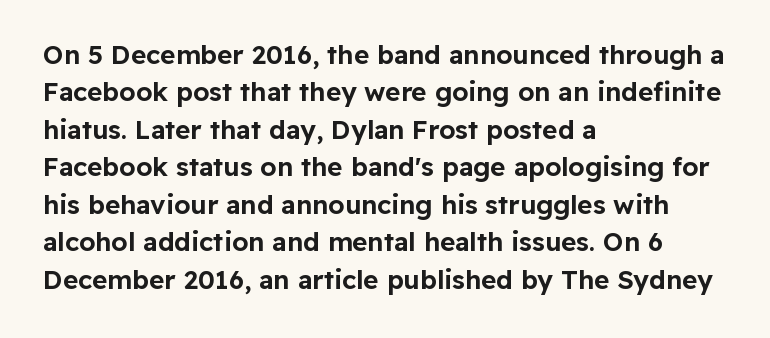
The image shows 26 px text type, upright; set left-aligned, normal line spacing (1.44x), normal letter spacing, not underlined.
